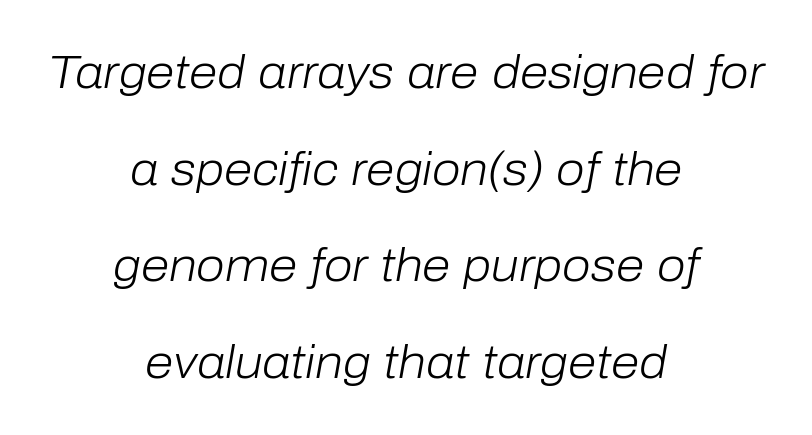
Q: Is the text bold? A: No.
Q: Is the text italic (slanted)? A: Yes, it leans right by about 10 degrees.
Q: Is the text underlined? A: No.
Q: How is the paragraph aligned? A: Centered.
Q: Is the spacing between letters normal or unusually wide? A: Normal.
Q: Is the spacing between lines tight, normal or loose? A: Loose.
Q: Width (condensed, normal, or wide)? A: Normal.
Q: Stroke contrast? A: Low.
Q: x-height? A: Medium.
Q: Monospaced? A: No.
